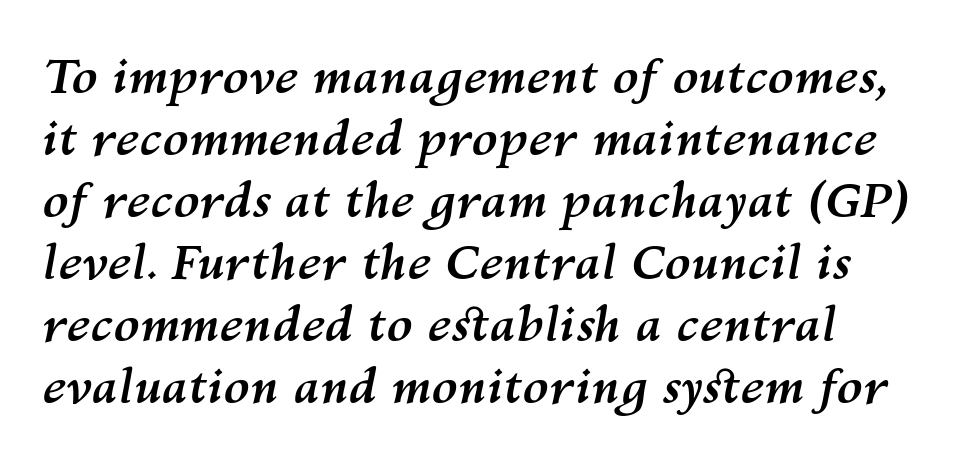
{"italic": "yes", "lean": "right", "slant_degrees": 10, "bold": "yes", "weight": "semibold", "width": "normal", "stroke_contrast": "medium", "x_height": "medium", "monospaced": "no", "underline": "no", "align": "left", "line_spacing": "normal", "line_spacing_ratio": 1.29, "letter_spacing": "normal", "letter_spacing_em": 0.0, "glyph_px": 48}
